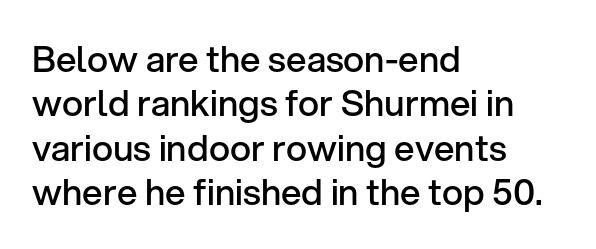
Short note: letters normally spaced. The face used here is a semibold: visibly heavier than regular, lighter than bold. Character widths vary here, with narrow letters taking less room than wide ones. Does the type have serifs? No, each stem ends abruptly.
